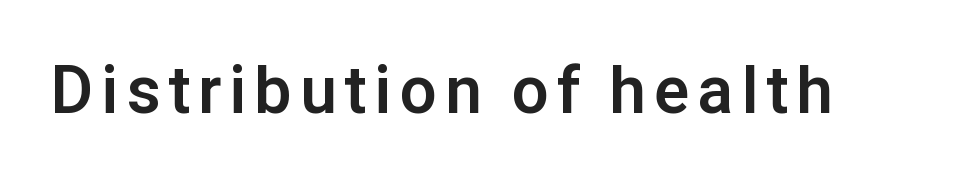
Q: Is the text bold? A: Yes.
Q: Is the text italic (slanted)? A: No, it is upright.
Q: Is the typeface a serif or a sans-serif typeface? A: Sans-serif.
Q: Is the text underlined? A: No.
Q: Width (condensed, normal, or wide)? A: Normal.
Q: Stroke contrast? A: Low.
Q: x-height? A: Medium.
Q: Monospaced? A: No.
